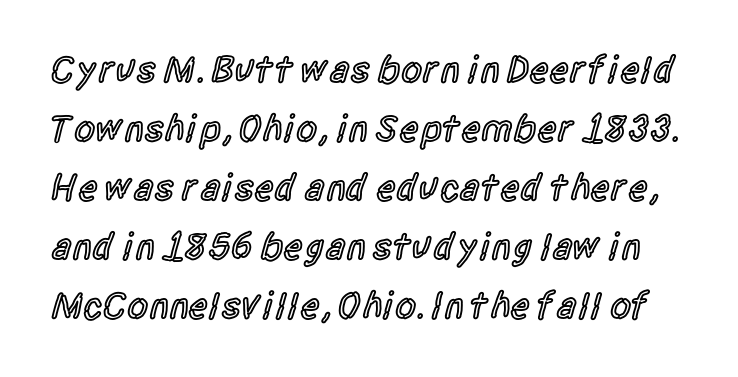
{"serif": "no", "bold": "semi", "weight": "semibold", "width": "condensed", "x_height": "large", "monospaced": "no", "underline": "no", "line_spacing": "normal", "line_spacing_ratio": 1.55, "letter_spacing": "normal", "letter_spacing_em": 0.0, "glyph_px": 38}
